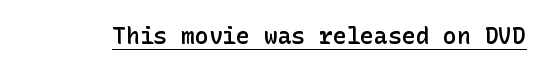
{"italic": "no", "bold": "semi", "underline": "yes", "letter_spacing": "normal", "letter_spacing_em": 0.0, "glyph_px": 23}
